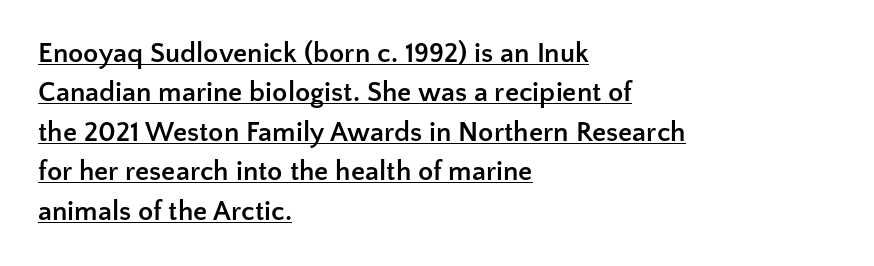
The glyphs are accompanied by a horizontal stroke just below them. The rows are spaced the way most documents space them. You'd pick this weight for a headline — it's a proper bold. The face used here is proportionally spaced, like ordinary book or web type. Observe the ordinary spacing: letters are neighbours, not strangers.
